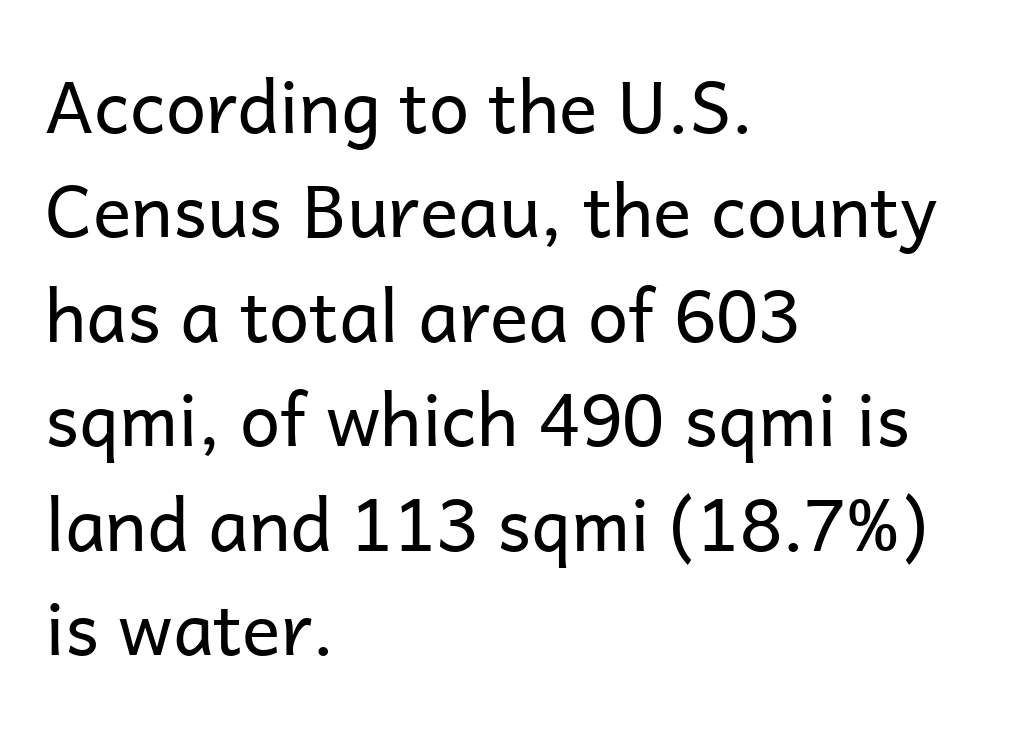
The image shows 72 px regular-weight sans-serif type, upright; set left-aligned, normal line spacing (1.45x), normal letter spacing, not underlined; low stroke contrast and a medium x-height.
